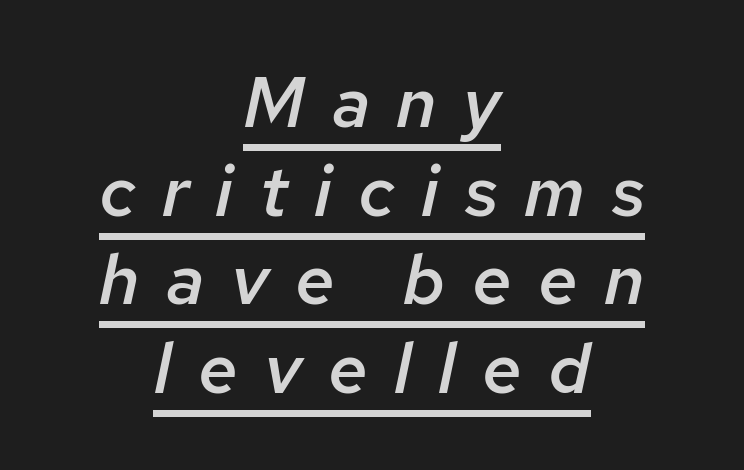
{"italic": "yes", "lean": "right", "slant_degrees": 12, "bold": "semi", "weight": "semibold", "width": "normal", "stroke_contrast": "low", "x_height": "medium", "monospaced": "no", "underline": "yes", "align": "center", "line_spacing": "normal", "line_spacing_ratio": 1.25, "letter_spacing": "wide", "letter_spacing_em": 0.37, "glyph_px": 71}
